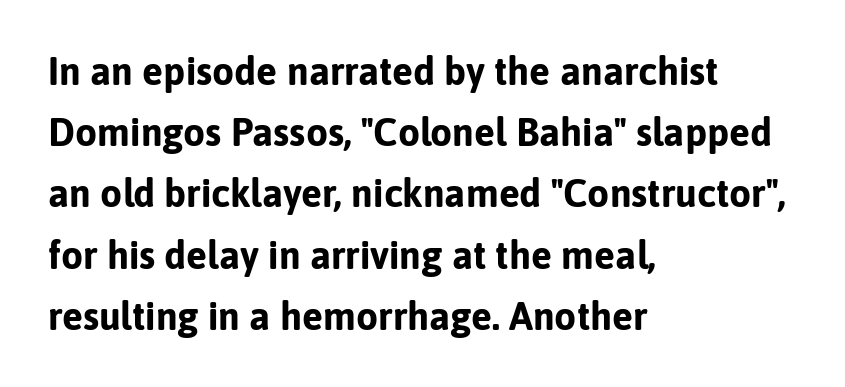
Does the copy run flush right? No — it runs flush left. The letters advance in unequal steps, a hallmark of proportional type. Words appear dense and cohesive because spacing is normal. The string is rendered with underlining switched off. The block of text has a typical density, with ordinary space between rows.
